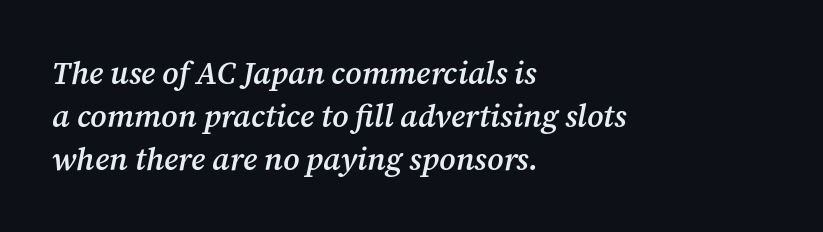
The image shows 31 px semibold serif type, italic (leaning right); set left-aligned, normal line spacing (1.38x), normal letter spacing, not underlined; medium stroke contrast and a medium x-height.
